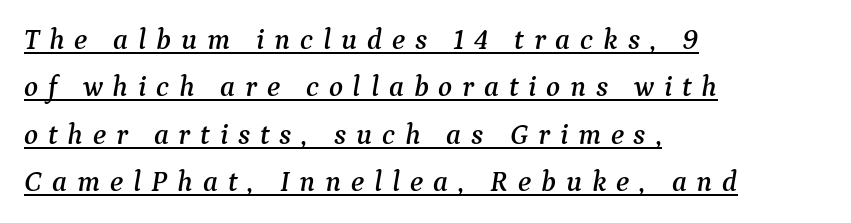
The words here are underlined. The rendering inserts visible extra space after every character. Every row of glyphs begins at an identical x-position on the left. Serif or sans? Serif — the stroke terminals have little feet. A typesetter would call this proportional, since set widths differ per character.
